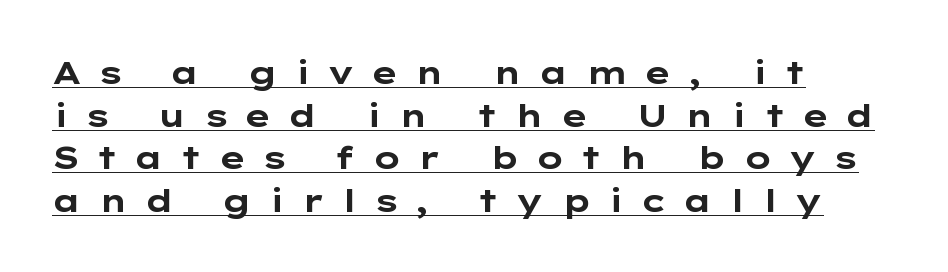
Q: Is the text bold? A: Yes.
Q: Is the text italic (slanted)? A: No, it is upright.
Q: Is the typeface a serif or a sans-serif typeface? A: Sans-serif.
Q: Is the text underlined? A: Yes.
Q: How is the paragraph aligned? A: Left-aligned.
Q: Is the spacing between letters normal or unusually wide? A: Unusually wide.
Q: Is the spacing between lines tight, normal or loose? A: Normal.
Q: Width (condensed, normal, or wide)? A: Wide.
Q: Stroke contrast? A: Low.
Q: x-height? A: Medium.
Q: Monospaced? A: No.
